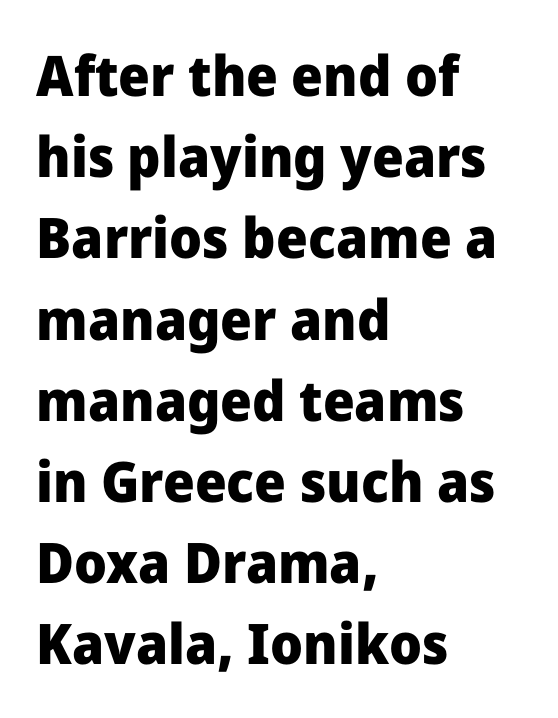
The image shows 56 px heavy sans-serif type, upright; set left-aligned, normal line spacing (1.45x), normal letter spacing, not underlined; low stroke contrast and a medium x-height.
